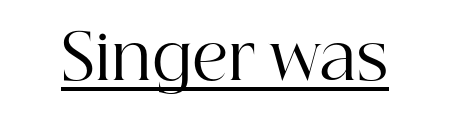
The image shows 63 px regular-weight serif type, upright; set normal letter spacing, underlined; high stroke contrast and a medium x-height.
